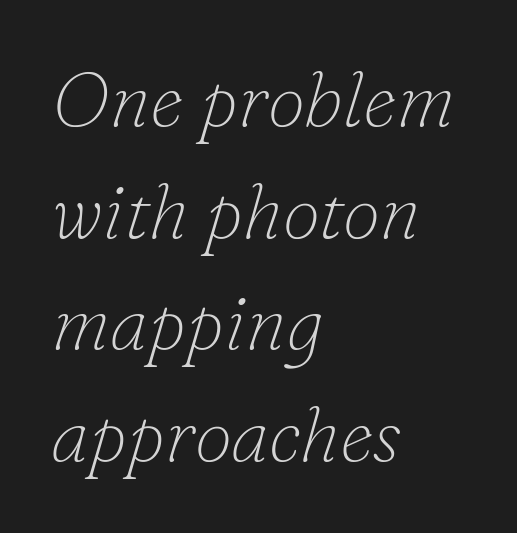
{"serif": "yes", "italic": "yes", "lean": "right", "slant_degrees": 16, "bold": "no", "weight": "thin", "width": "normal", "stroke_contrast": "low", "x_height": "small", "monospaced": "no", "underline": "no", "align": "left", "line_spacing": "normal", "line_spacing_ratio": 1.47, "letter_spacing": "normal", "letter_spacing_em": 0.0, "glyph_px": 76}
